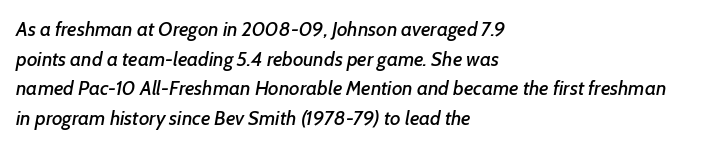
The image shows 20 px text type, italic (leaning right); set left-aligned, normal line spacing (1.48x), normal letter spacing, not underlined.
